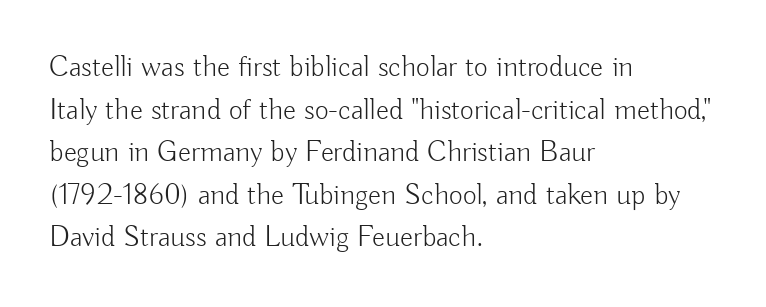
{"serif": "no", "italic": "no", "bold": "no", "weight": "light", "width": "normal", "stroke_contrast": "low", "x_height": "small", "monospaced": "no", "underline": "no", "align": "left", "line_spacing": "normal", "line_spacing_ratio": 1.42, "letter_spacing": "normal", "letter_spacing_em": 0.0, "glyph_px": 30}
